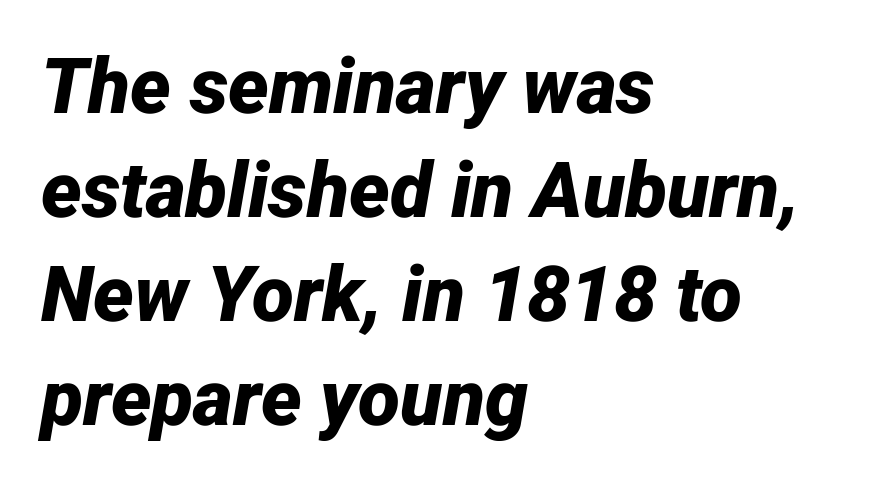
Q: Is the text bold? A: Yes.
Q: Is the text italic (slanted)? A: Yes, it leans right by about 12 degrees.
Q: Is the text underlined? A: No.
Q: How is the paragraph aligned? A: Left-aligned.
Q: Is the spacing between letters normal or unusually wide? A: Normal.
Q: Is the spacing between lines tight, normal or loose? A: Normal.
Q: Width (condensed, normal, or wide)? A: Normal.
Q: Stroke contrast? A: Low.
Q: x-height? A: Medium.
Q: Monospaced? A: No.
